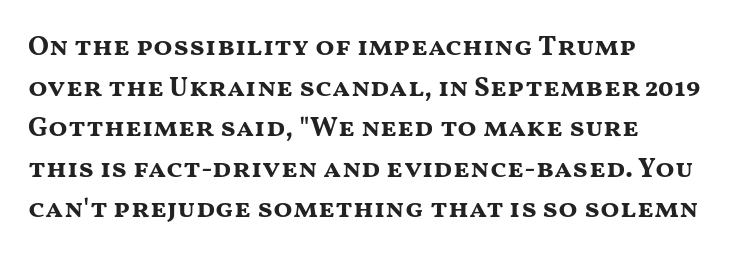
{"serif": "no", "italic": "no", "bold": "yes", "weight": "bold", "width": "wide", "stroke_contrast": "medium", "x_height": "medium", "monospaced": "no", "underline": "no", "align": "left", "line_spacing": "normal", "line_spacing_ratio": 1.45, "letter_spacing": "normal", "letter_spacing_em": 0.0, "glyph_px": 28}
